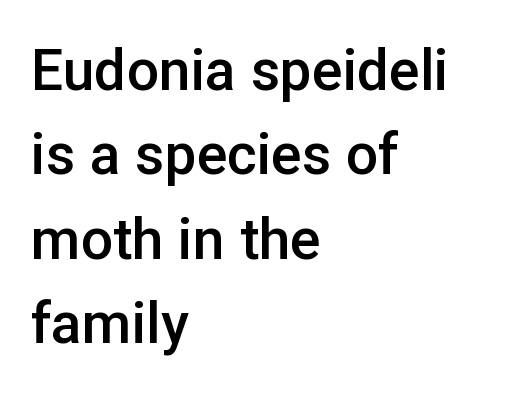
The image shows 57 px semibold sans-serif type, upright; set left-aligned, normal line spacing (1.48x), normal letter spacing, not underlined; low stroke contrast and a medium x-height.
